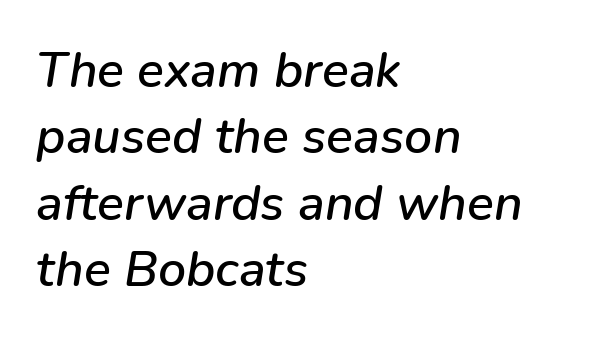
The image shows 50 px text type, italic (leaning right); set left-aligned, normal line spacing (1.33x), normal letter spacing, not underlined; low stroke contrast and a medium x-height.
